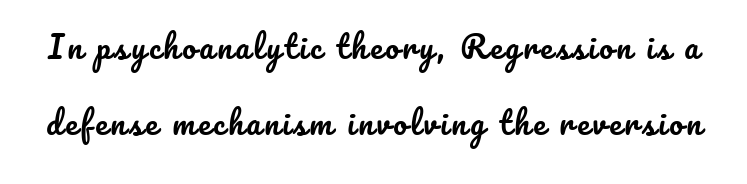
This rendering features lettering with no underline. The face used here is proportionally spaced, like ordinary book or web type. The lines are spread far apart with generous leading.
